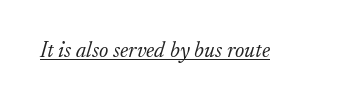
Ink coverage per letter is moderate at most. Between one letter and the next there's only the usual sliver of space. Would a proofreader flag this as italicized? Yes. Decoration check: the copy is underlined.
